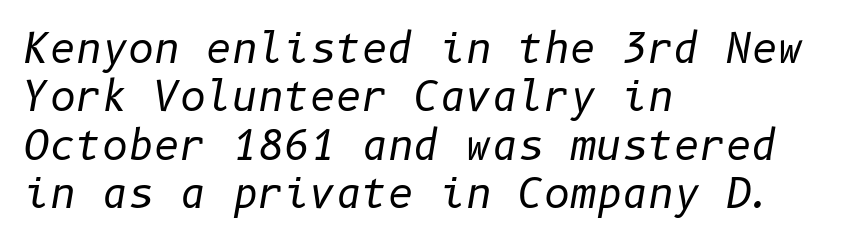
The image shows 40 px regular-weight type, italic (leaning right); set left-aligned, line spacing 1.21x, normal letter spacing, not underlined; low stroke contrast and a medium x-height.
